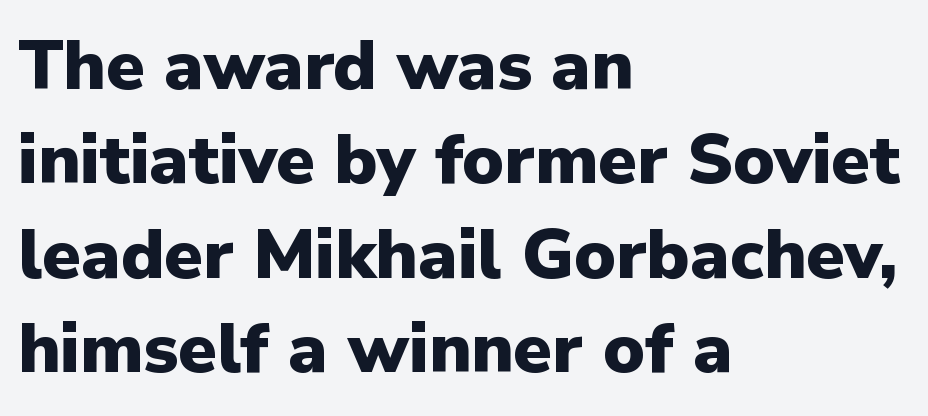
The image shows 70 px heavy sans-serif type, upright; set left-aligned, normal line spacing (1.35x), normal letter spacing, not underlined; low stroke contrast and a medium x-height.
